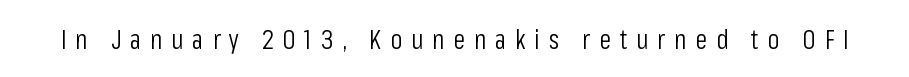
Rule under the text: the space is simply empty. The face used here is rendered with a markedly widened letterfit. Does the lettering tilt? It doesn't — this is upright. Letters have the restrained weight of plain body copy at most.
